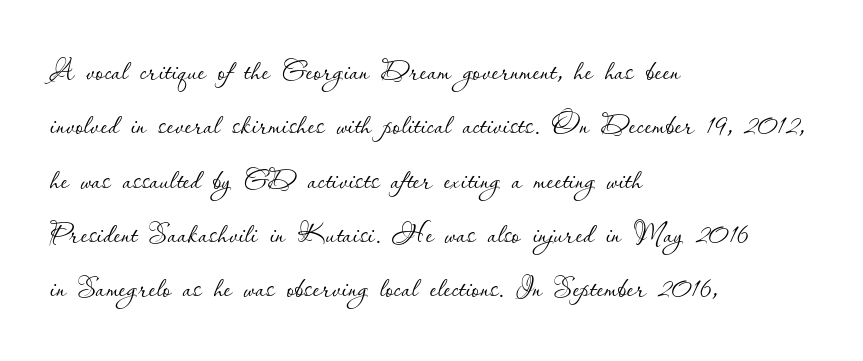
Interline gaps are of average width in this sample. Typeset ragged right — the left edge is the straight one. These lines are rendered in a variable-pitch font. The cut favours lightness, reaching ordinary text weight at its darkest. Underlining? Definitely not there. Honestly, the letter spacing is just normal — you wouldn't notice it.
